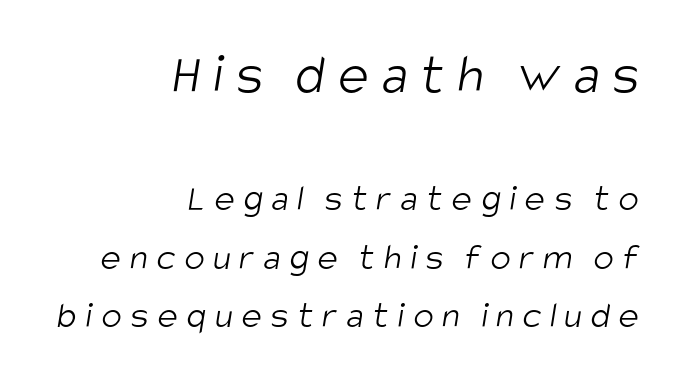
{"serif": "no", "bold": "no", "weight": "light", "width": "condensed", "stroke_contrast": "low", "x_height": "large", "monospaced": "no", "underline": "no", "align": "right", "line_spacing": "normal", "line_spacing_ratio": 1.54, "letter_spacing": "wide", "letter_spacing_em": 0.23, "larger_block": "first", "size_ratio": 1.5, "glyph_px": 57}
